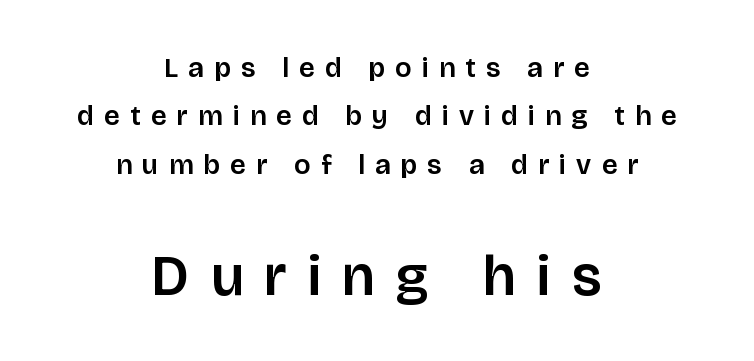
The image shows 57 px sans-serif type, upright; set centered, line spacing 1.73x, unusually wide letter spacing (+0.37 em), not underlined; the second (bottom) block is 2.04x larger; low stroke contrast and a large x-height.
